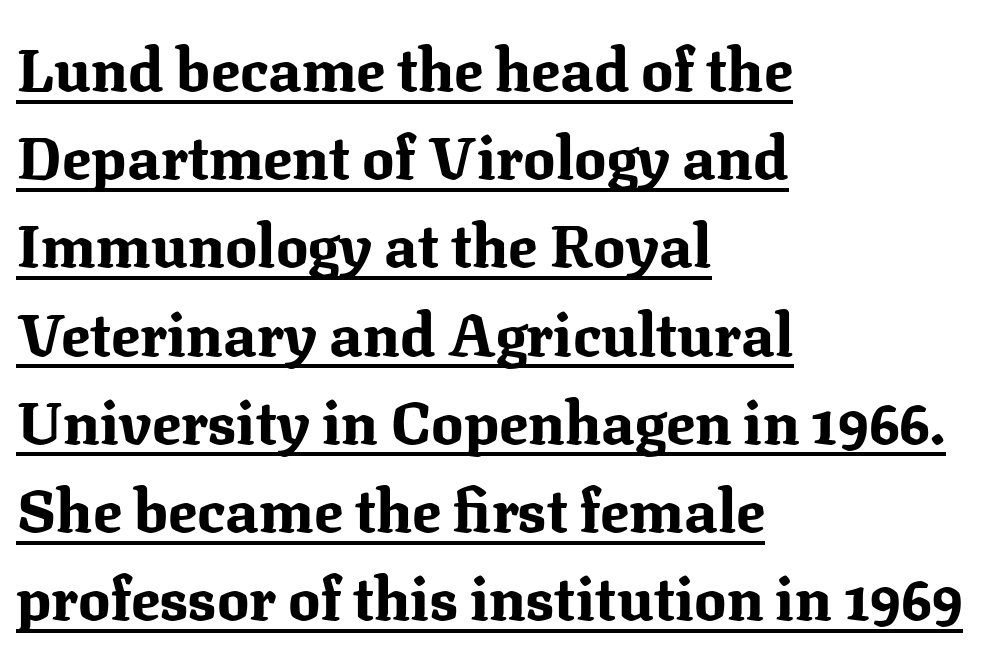
Q: Is the text bold? A: Yes.
Q: Is the text italic (slanted)? A: No, it is upright.
Q: Is the typeface a serif or a sans-serif typeface? A: Serif.
Q: Is the text underlined? A: Yes.
Q: How is the paragraph aligned? A: Left-aligned.
Q: Is the spacing between letters normal or unusually wide? A: Normal.
Q: Is the spacing between lines tight, normal or loose? A: Normal.
Q: Width (condensed, normal, or wide)? A: Normal.
Q: Stroke contrast? A: Medium.
Q: x-height? A: Medium.
Q: Monospaced? A: No.
